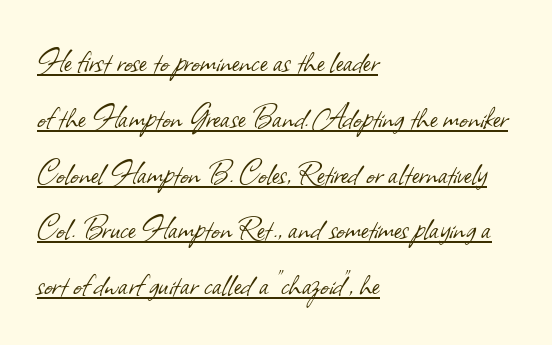
Proportional: the letters do not fall into vertical columns. How would I describe the line gaps? Plain and ordinary. The face used here appears with an underline applied. The glyphs in this specimen are sans serif.
